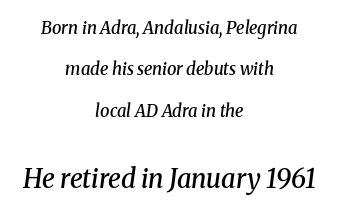
{"italic": "yes", "lean": "right", "slant_degrees": 8, "bold": "semi", "underline": "no", "align": "center", "line_spacing": "loose", "line_spacing_ratio": 2.43, "letter_spacing": "normal", "letter_spacing_em": 0.0, "larger_block": "second", "size_ratio": 1.53, "glyph_px": 26}
